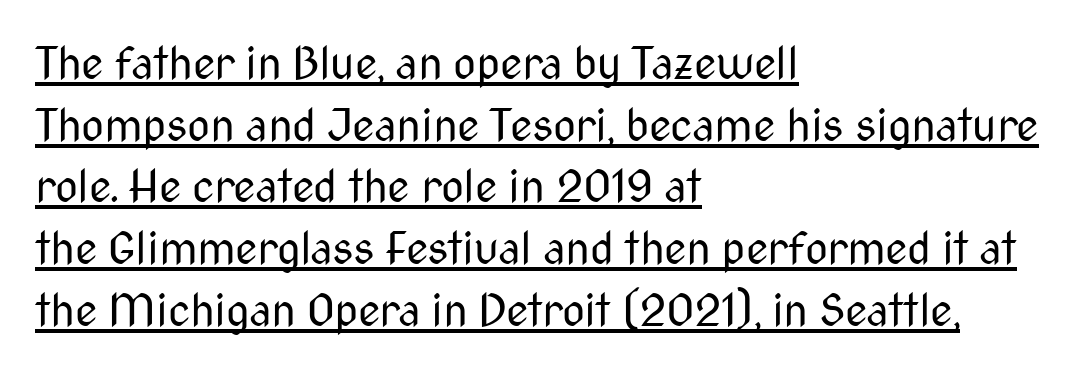
The image shows 45 px regular-weight, condensed sans-serif type, upright; set left-aligned, normal line spacing (1.37x), normal letter spacing, underlined; medium stroke contrast and a medium x-height.
